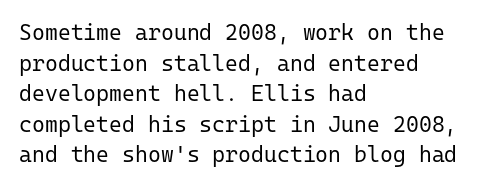
{"italic": "no", "bold": "no", "underline": "no", "align": "left", "line_spacing": "normal", "line_spacing_ratio": 1.39, "letter_spacing": "normal", "letter_spacing_em": 0.0, "glyph_px": 22}
